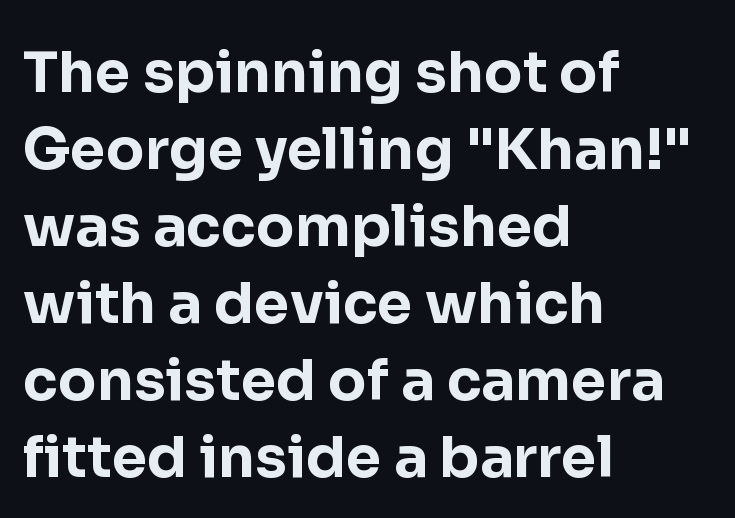
Q: Is the text bold? A: Yes.
Q: Is the text italic (slanted)? A: No, it is upright.
Q: Is the typeface a serif or a sans-serif typeface? A: Sans-serif.
Q: Is the text underlined? A: No.
Q: How is the paragraph aligned? A: Left-aligned.
Q: Is the spacing between letters normal or unusually wide? A: Normal.
Q: Is the spacing between lines tight, normal or loose? A: Normal.
Q: Width (condensed, normal, or wide)? A: Normal.
Q: Stroke contrast? A: Low.
Q: x-height? A: Medium.
Q: Monospaced? A: No.
